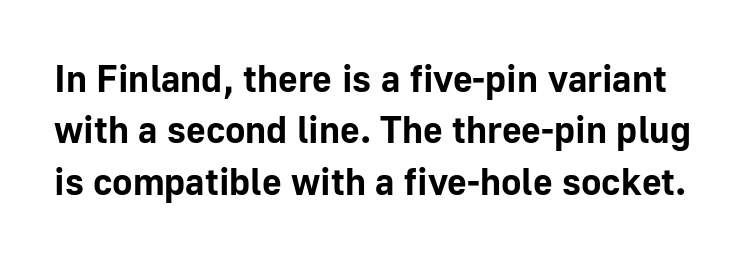
The image shows 38 px bold sans-serif type, upright; set normal line spacing (1.35x), normal letter spacing, not underlined; low stroke contrast and a medium x-height.
